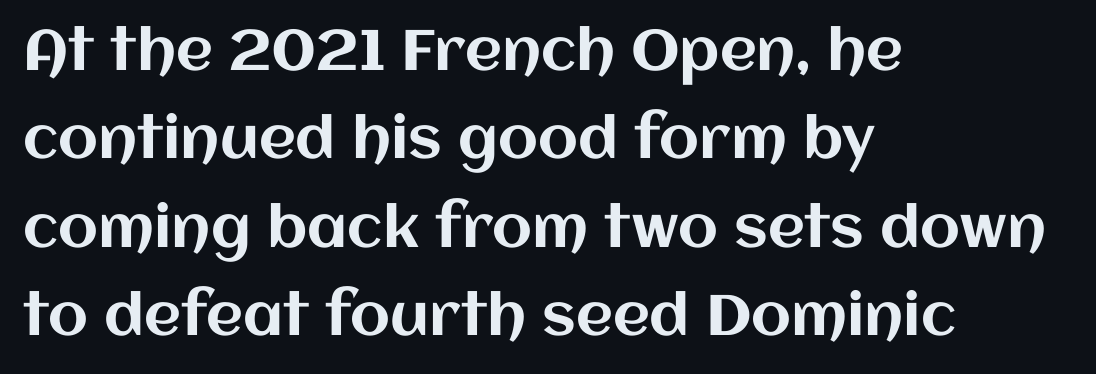
The image shows 57 px text type, upright; set left-aligned, normal line spacing (1.55x), normal letter spacing, not underlined; medium stroke contrast and a large x-height.
